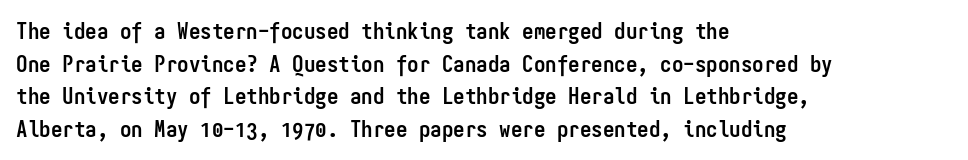
Here the glyphs are tracked normally, forming tight word shapes. One-word summary of the alignment: left. In terms of posture, this sample is upright. Notice how thick the strokes are: this is what a full bold looks like. The lines sit at an ordinary, default distance from one another.
